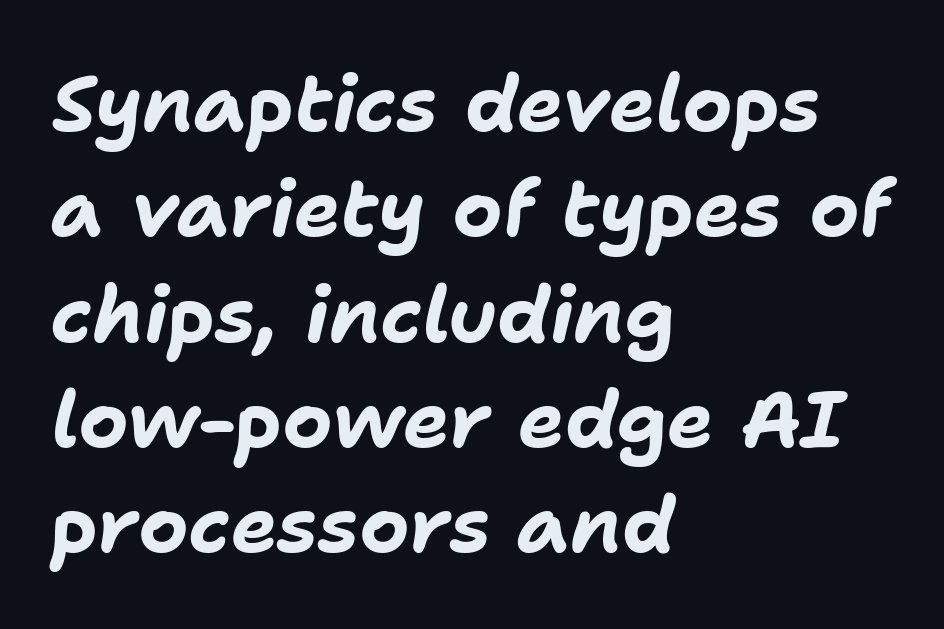
{"italic": "yes", "lean": "right", "slant_degrees": 11, "bold": "yes", "weight": "bold", "width": "normal", "stroke_contrast": "low", "x_height": "medium", "monospaced": "no", "underline": "no", "align": "left", "line_spacing": "normal", "line_spacing_ratio": 1.35, "letter_spacing": "normal", "letter_spacing_em": 0.0, "glyph_px": 78}
